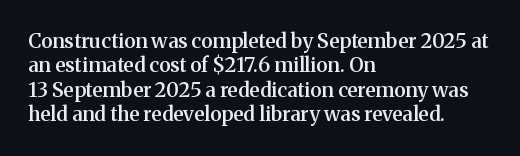
{"italic": "no", "bold": "semi", "underline": "no", "align": "left", "line_spacing_ratio": 1.22, "letter_spacing": "normal", "letter_spacing_em": 0.0, "glyph_px": 20}
